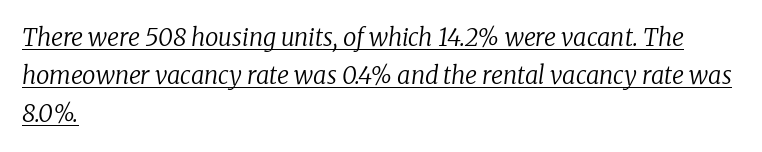
The image shows 24 px text type, italic (leaning right); set left-aligned, normal line spacing (1.59x), normal letter spacing, underlined.
